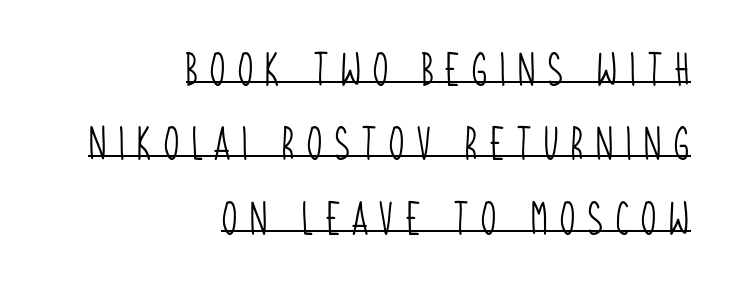
{"serif": "no", "bold": "no", "weight": "light", "width": "condensed", "stroke_contrast": "low", "x_height": "large", "monospaced": "no", "underline": "yes", "align": "right", "line_spacing": "loose", "line_spacing_ratio": 2.19, "letter_spacing": "wide", "letter_spacing_em": 0.32, "glyph_px": 34}
